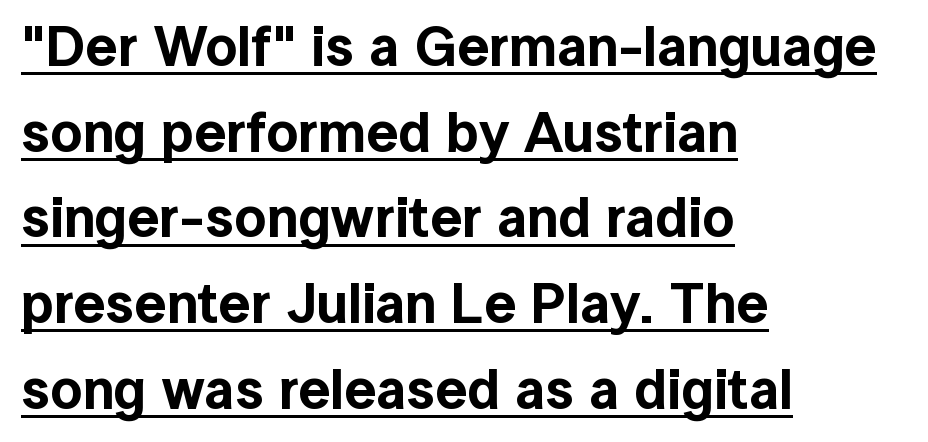
The image shows 56 px sans-serif type, upright; set left-aligned, normal line spacing (1.53x), normal letter spacing, underlined; a medium x-height.
